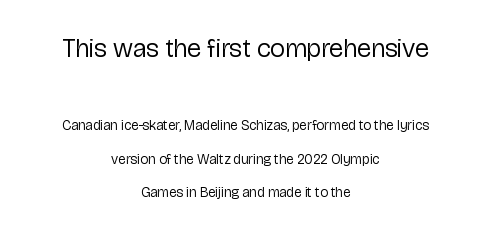
The image shows 26 px text type, upright; set centered, loose line spacing (2.42x), normal letter spacing, not underlined; the first (top) block is 1.86x larger.
